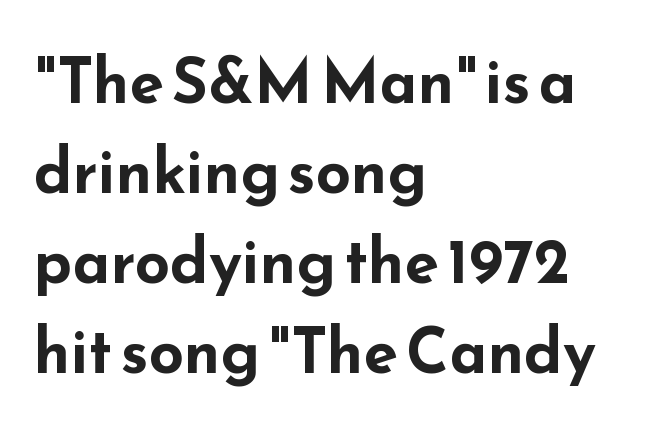
{"serif": "no", "italic": "no", "bold": "yes", "weight": "bold", "width": "wide", "stroke_contrast": "low", "x_height": "small", "monospaced": "no", "underline": "no", "align": "left", "line_spacing": "normal", "line_spacing_ratio": 1.45, "letter_spacing": "normal", "letter_spacing_em": 0.0, "glyph_px": 62}
